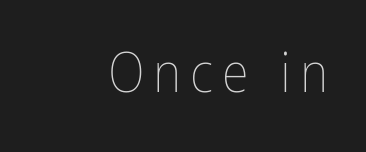
The image shows 55 px thin, condensed type, upright; set not underlined; low stroke contrast and a medium x-height.
